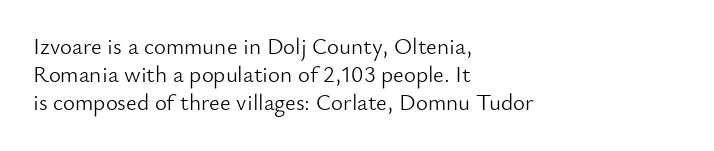
Q: Is the text bold? A: No.
Q: Is the text italic (slanted)? A: No, it is upright.
Q: Is the text underlined? A: No.
Q: How is the paragraph aligned? A: Left-aligned.
Q: Is the spacing between letters normal or unusually wide? A: Normal.
